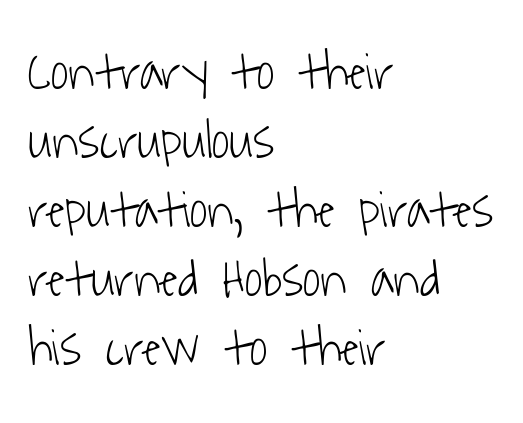
{"serif": "no", "bold": "no", "weight": "light", "width": "condensed", "stroke_contrast": "low", "x_height": "medium", "monospaced": "no", "underline": "no", "align": "left", "line_spacing": "normal", "line_spacing_ratio": 1.28, "letter_spacing": "normal", "letter_spacing_em": 0.0, "glyph_px": 54}
